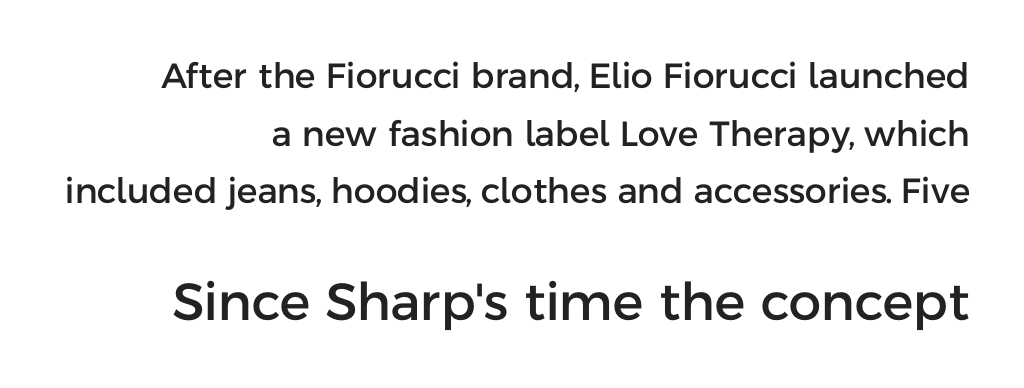
Q: Is the text italic (slanted)? A: No, it is upright.
Q: Is the typeface a serif or a sans-serif typeface? A: Sans-serif.
Q: Is the text underlined? A: No.
Q: Is the spacing between letters normal or unusually wide? A: Normal.
Q: Is the spacing between lines tight, normal or loose? A: Normal.
Q: Which block of text is set in a larger size, the first (top) or the second (bottom)? A: The second (bottom) one.
Q: Width (condensed, normal, or wide)? A: Normal.
Q: Stroke contrast? A: Low.
Q: x-height? A: Medium.
Q: Monospaced? A: No.
